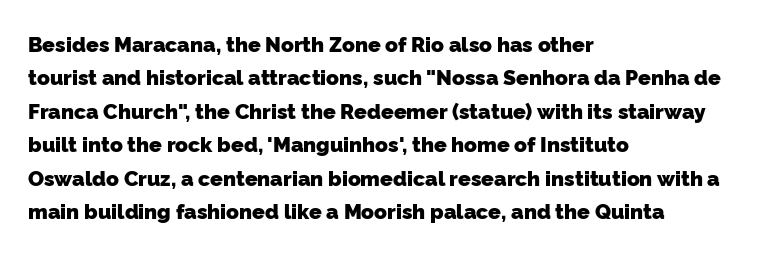
In terms of leading, this rendering sits right in the middle. Check the space under the baseline: it is left empty. What stands out about the letter spacing? Nothing — it is the standard amount. Alignment: flush left. Its strokes are broad and dark, the hallmark of bold type.
